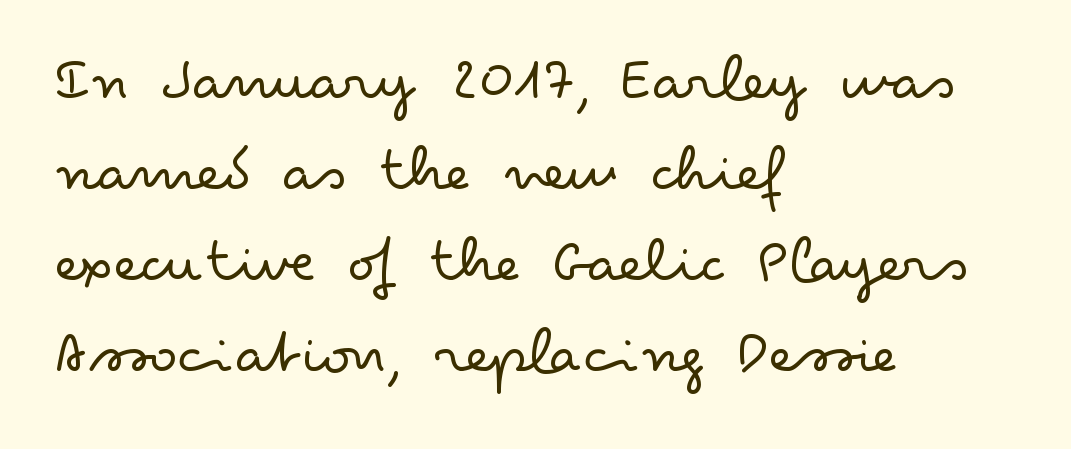
These lines sit exactly where default settings would place them. Underline: absent. The passage shown has conventional tracking throughout. Typeset ragged right — the left edge is the straight one. Think of a printed novel: that variable character pitch is what you see here.
